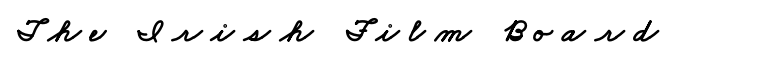
{"serif": "no", "width": "wide", "stroke_contrast": "low", "x_height": "small", "monospaced": "no", "underline": "no", "letter_spacing": "wide", "letter_spacing_em": 0.28, "glyph_px": 34}
